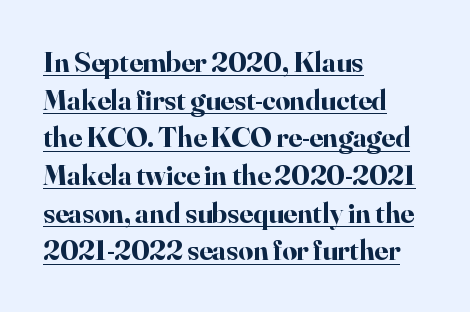
Each letter's strokes conclude with small projecting serifs. The lettering stays uniformly vertical, giving the passage a roman look. The letters advance in unequal steps, a hallmark of proportional type. This is underlined copy, the kind a proofreader might mark for attention. The rendering uses a bold face; every stroke is thick and dark.
